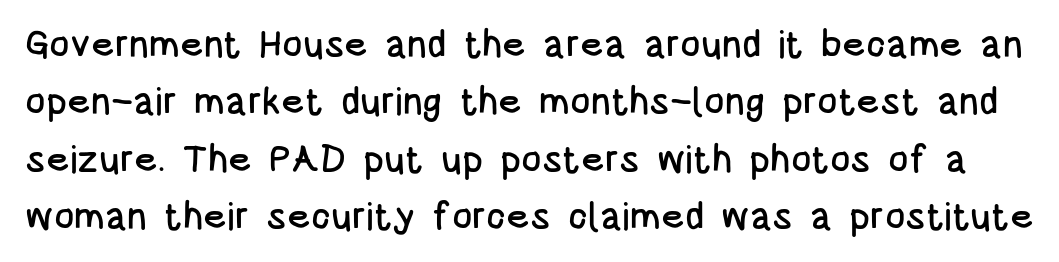
The image shows 38 px condensed sans-serif type, upright; set normal line spacing (1.51x), normal letter spacing, not underlined; low stroke contrast and a large x-height.
